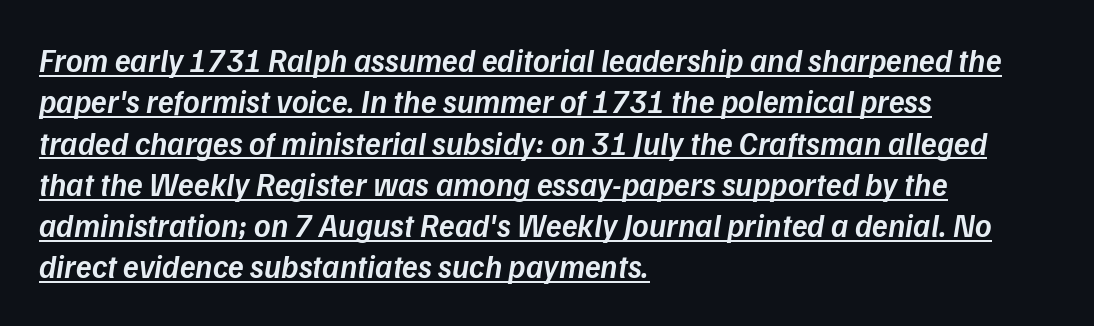
Q: Is the text bold? A: Semi-bold.
Q: Is the text italic (slanted)? A: Yes, it leans right by about 9 degrees.
Q: Is the text underlined? A: Yes.
Q: How is the paragraph aligned? A: Left-aligned.
Q: Is the spacing between letters normal or unusually wide? A: Normal.
Q: Is the spacing between lines tight, normal or loose? A: Normal.
Q: Width (condensed, normal, or wide)? A: Normal.
Q: Stroke contrast? A: Low.
Q: x-height? A: Medium.
Q: Monospaced? A: No.
